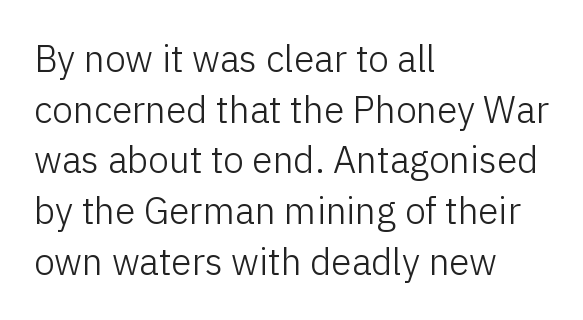
Proportional: the letters do not fall into vertical columns. This is not heavy type; no bold has been used. Descenders hang freely into open space. This sample uses plain, unmodified letter spacing. The typesetter chose a ragged-right arrangement here.
